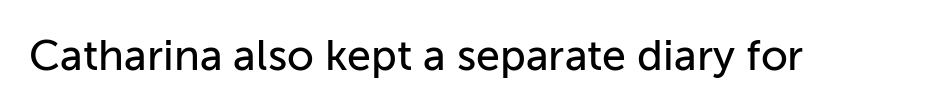
The image shows 43 px sans-serif type, upright; set normal letter spacing, not underlined; low stroke contrast and a medium x-height.
